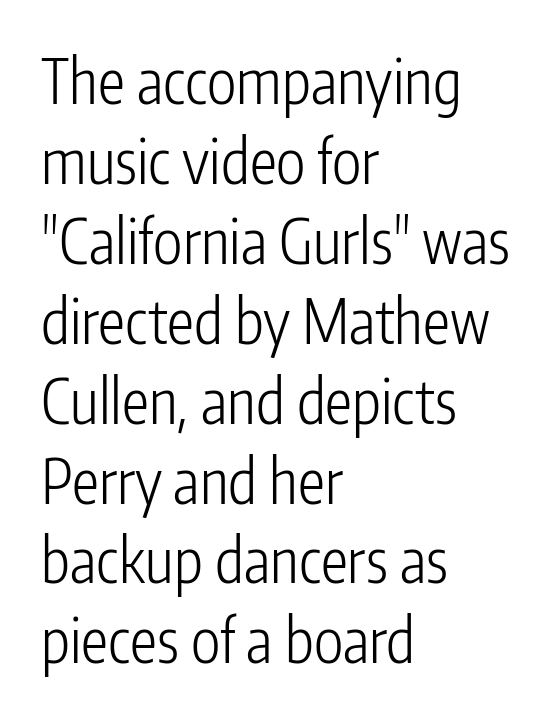
Each new line begins a customary step beneath the previous one. I'd call this a sans setting — the letters go barefoot. The zone under the glyphs is completely vacant. A typesetter would call this proportional, since set widths differ per character. Heaviness? Minimal to ordinary, like unemphasized prose. Typeset ragged right — the left edge is the straight one.
